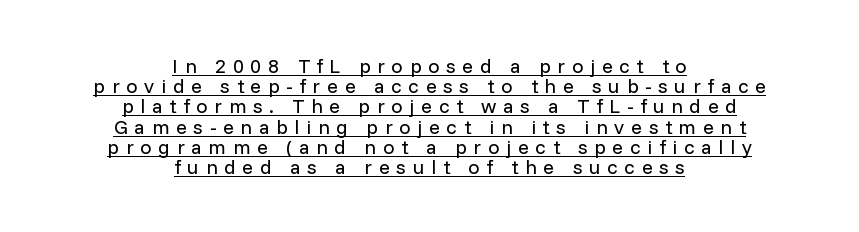
The image shows 20 px text type, upright; set centered, tight line spacing (1.01x), unusually wide letter spacing (+0.34 em), underlined.
